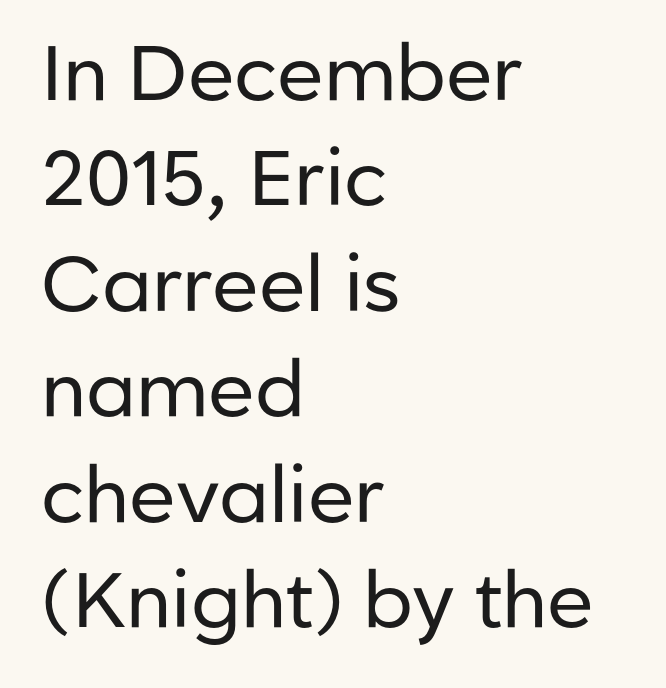
The image shows 77 px regular-weight sans-serif type, upright; set left-aligned, normal line spacing (1.37x), normal letter spacing, not underlined; low stroke contrast and a medium x-height.
